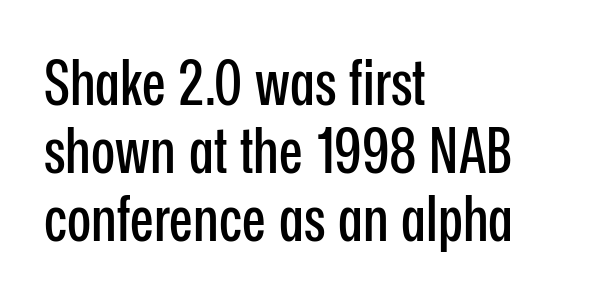
Q: Is the text italic (slanted)? A: No, it is upright.
Q: Is the typeface a serif or a sans-serif typeface? A: Sans-serif.
Q: Is the text underlined? A: No.
Q: How is the paragraph aligned? A: Left-aligned.
Q: Is the spacing between letters normal or unusually wide? A: Normal.
Q: Is the spacing between lines tight, normal or loose? A: Tight.
Q: Width (condensed, normal, or wide)? A: Condensed.
Q: Stroke contrast? A: Low.
Q: x-height? A: Medium.
Q: Monospaced? A: No.
